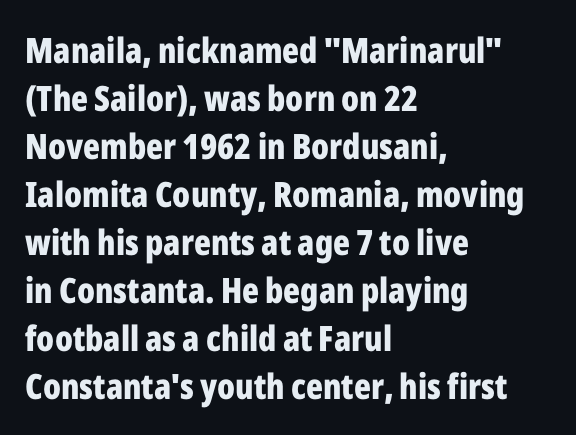
Q: Is the text bold? A: Yes.
Q: Is the text italic (slanted)? A: No, it is upright.
Q: Is the typeface a serif or a sans-serif typeface? A: Sans-serif.
Q: Is the text underlined? A: No.
Q: How is the paragraph aligned? A: Left-aligned.
Q: Is the spacing between letters normal or unusually wide? A: Normal.
Q: Is the spacing between lines tight, normal or loose? A: Normal.
Q: Width (condensed, normal, or wide)? A: Condensed.
Q: Stroke contrast? A: Low.
Q: x-height? A: Medium.
Q: Monospaced? A: No.
